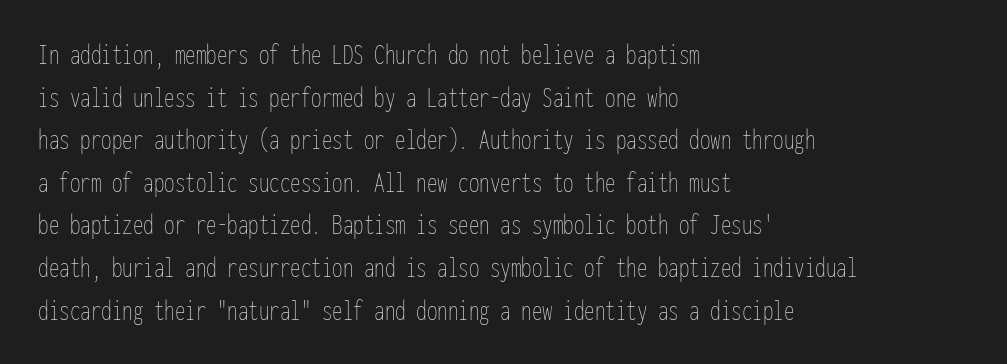
Q: Is the text bold? A: No.
Q: Is the text italic (slanted)? A: No, it is upright.
Q: Is the text underlined? A: No.
Q: How is the paragraph aligned? A: Left-aligned.
Q: Is the spacing between letters normal or unusually wide? A: Normal.
Q: Is the spacing between lines tight, normal or loose? A: Normal.
Q: Width (condensed, normal, or wide)? A: Condensed.
Q: Stroke contrast? A: Low.
Q: x-height? A: Medium.
Q: Monospaced? A: Yes.
